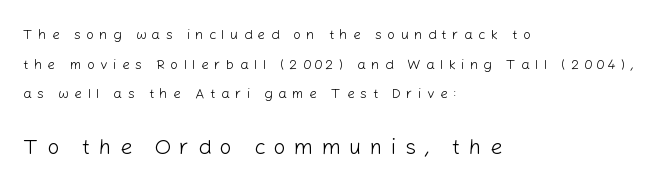
{"italic": "no", "bold": "no", "underline": "no", "align": "left", "line_spacing": "loose", "line_spacing_ratio": 2.12, "letter_spacing": "wide", "letter_spacing_em": 0.38, "larger_block": "second", "size_ratio": 1.57, "glyph_px": 22}
